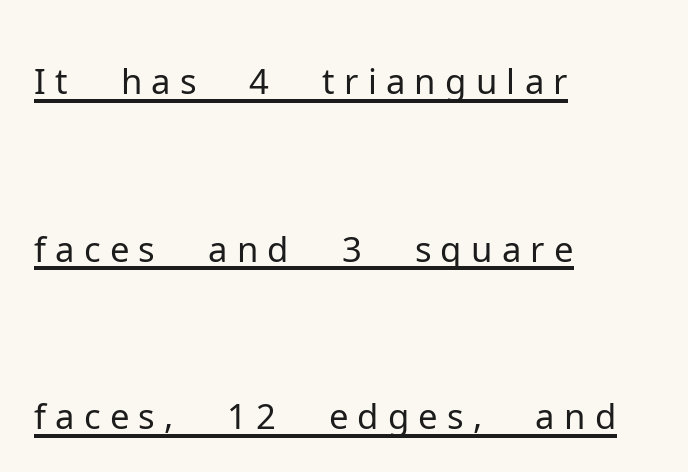
Q: Is the text bold? A: No.
Q: Is the text italic (slanted)? A: No, it is upright.
Q: Is the typeface a serif or a sans-serif typeface? A: Sans-serif.
Q: Is the text underlined? A: Yes.
Q: How is the paragraph aligned? A: Left-aligned.
Q: Is the spacing between lines tight, normal or loose? A: Loose.
Q: Width (condensed, normal, or wide)? A: Normal.
Q: Stroke contrast? A: Low.
Q: x-height? A: Medium.
Q: Monospaced? A: No.
